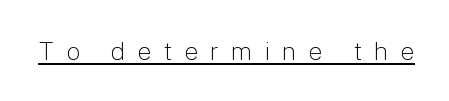
{"italic": "no", "bold": "no", "underline": "yes", "letter_spacing": "wide", "letter_spacing_em": 0.48, "glyph_px": 25}
